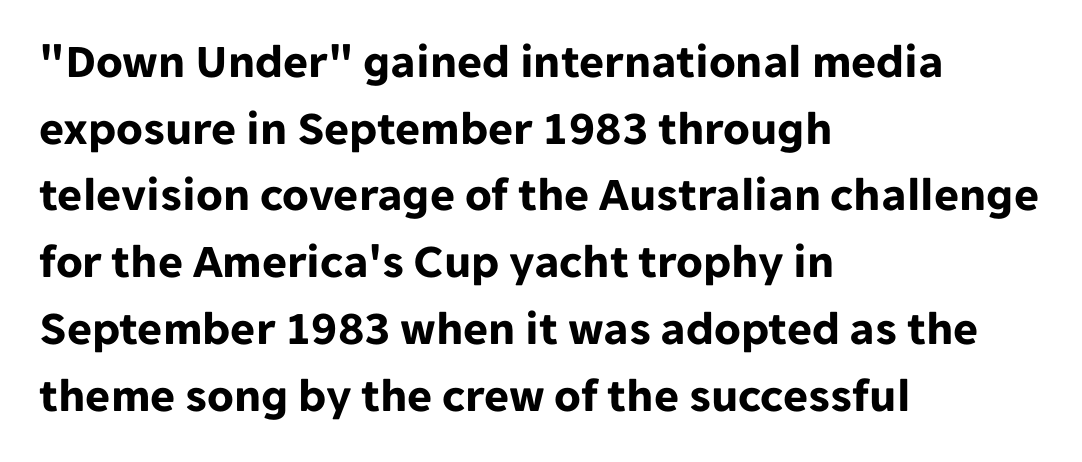
This sample has the flowing, uneven cadence of proportional lettering. Spacing between characters is what you'd get straight out of the box. The lines are quadded left. Designer's note — italics off, roman on. On the weight axis this lands at bold, roughly 700.
